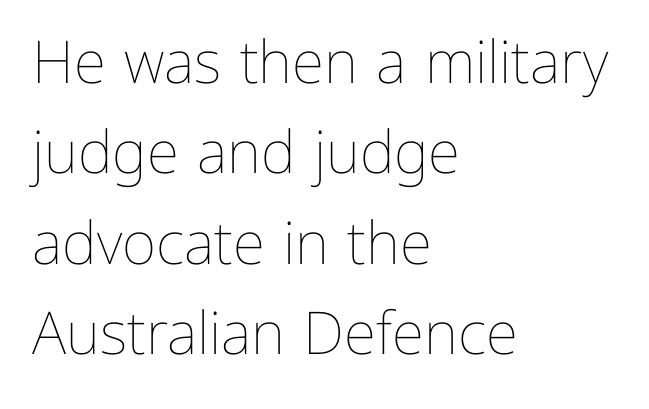
On a weight scale, this lands at 450 or below. Varying glyph widths throughout — classic text-font behaviour. Words appear dense and cohesive because spacing is normal. All the whitespace from short lines collects on the right. The rows are spaced the way most documents space them.
